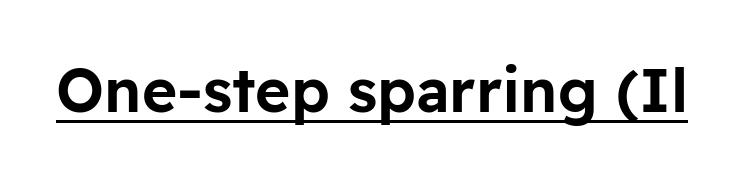
The image shows 60 px sans-serif type, upright; set normal letter spacing, underlined; low stroke contrast and a medium x-height.
